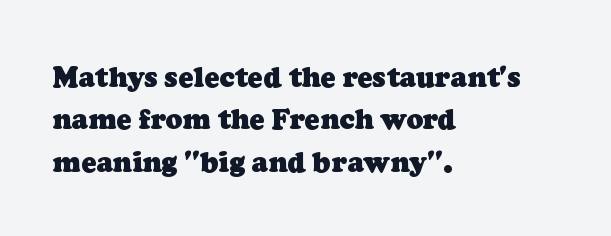
A normal amount of white space separates one row of letters from the next. The horizontal fit of the characters is conventional and even. Bare-footed words on every line. Letterform terminals end in serifs throughout the passage. The rag falls on the right side of this text block. I'd describe the lettering as bold — thick and assertive.
